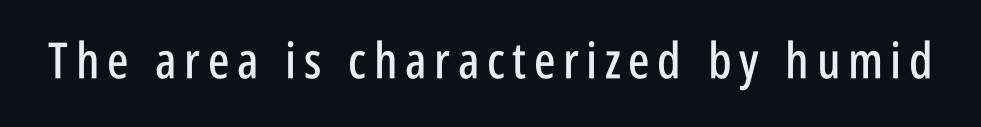
Q: Is the text italic (slanted)? A: No, it is upright.
Q: Is the typeface a serif or a sans-serif typeface? A: Sans-serif.
Q: Is the text underlined? A: No.
Q: Width (condensed, normal, or wide)? A: Condensed.
Q: Stroke contrast? A: Low.
Q: x-height? A: Large.
Q: Monospaced? A: No.
